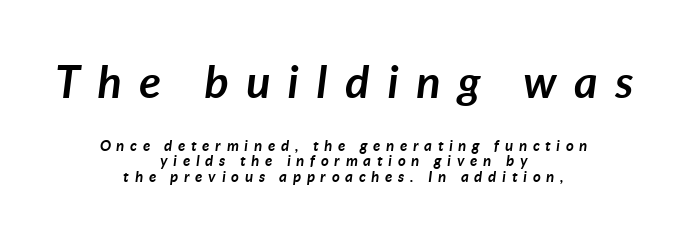
The image shows 45 px semibold type, italic (leaning right); set centered, tight line spacing (1.04x), unusually wide letter spacing (+0.39 em), not underlined; the first (top) block is 3.0x larger; low stroke contrast and a medium x-height.
